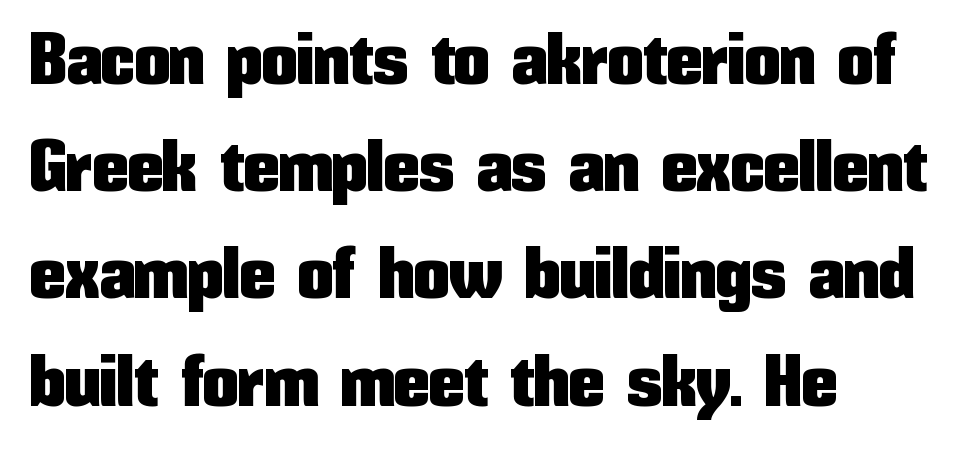
The letters stand upright; this is a roman face. Each new line begins a customary step beneath the previous one. Characters follow at the spacing the type designer built in. This rendering employs a face without finishing strokes, i.e., a sans-serif.
